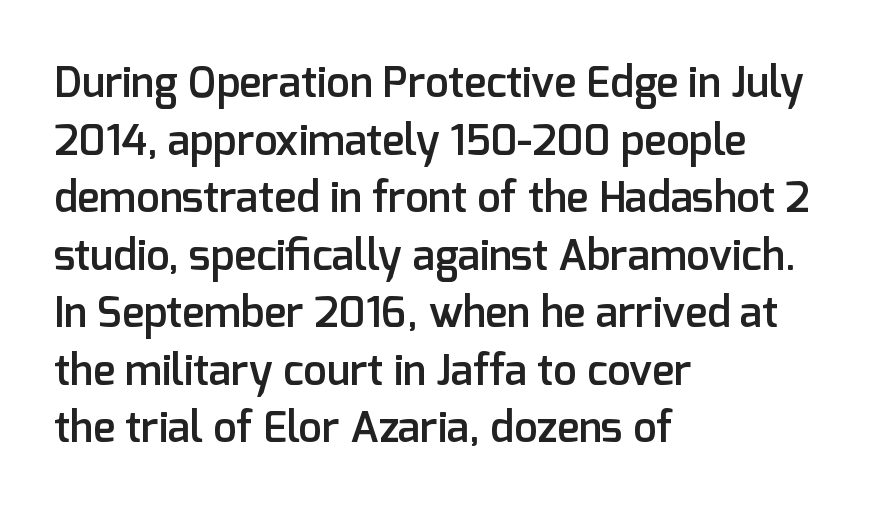
Inter-character spacing is left at the font's built-in metrics. In CSS terms this would be text-align: left. Reading down the column, the eye jumps a familiar distance to each next line. The rendering uses a semibold face; strokes are thickened but not to full bold. Is there any slant? The stems are plumb.
